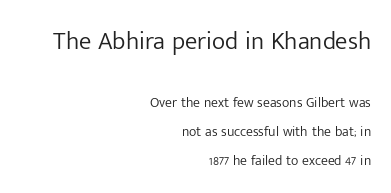
{"italic": "no", "bold": "no", "underline": "no", "align": "right", "line_spacing": "loose", "line_spacing_ratio": 2.05, "letter_spacing": "normal", "letter_spacing_em": 0.0, "larger_block": "first", "size_ratio": 1.79, "glyph_px": 25}
